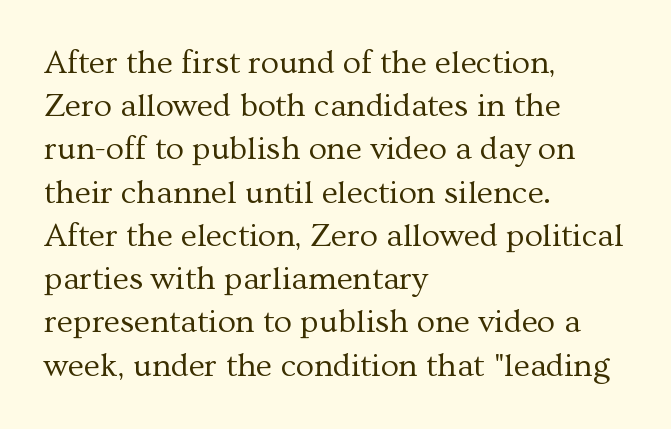
The image shows 33 px regular-weight serif type, upright; set left-aligned, normal line spacing (1.31x), normal letter spacing, not underlined; medium stroke contrast and a medium x-height.
